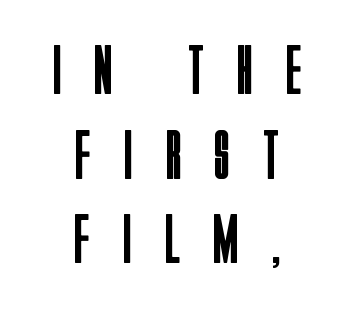
These lines are rendered in a variable-pitch font. The passage shown is not underscored anywhere. Each line is balanced around a shared central axis. Is there any slant? The stems are plumb. Stroke thickness stays within the range of a standard reading face or lighter.
